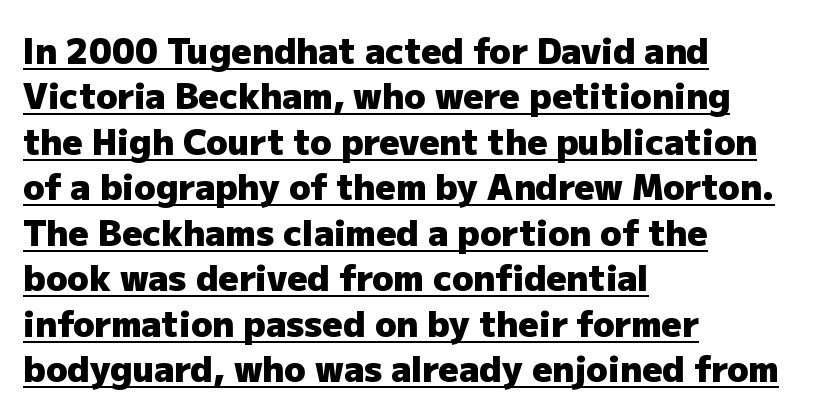
The image shows 35 px heavy sans-serif type, upright; set left-aligned, normal line spacing (1.3x), normal letter spacing, underlined; low stroke contrast and a medium x-height.
